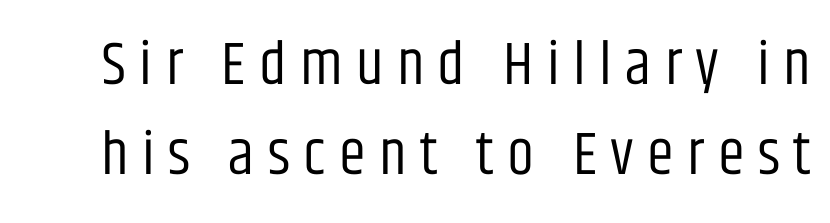
{"serif": "no", "italic": "no", "bold": "no", "weight": "regular", "width": "condensed", "stroke_contrast": "low", "x_height": "large", "monospaced": "no", "underline": "no", "line_spacing": "normal", "line_spacing_ratio": 1.47, "letter_spacing": "wide", "letter_spacing_em": 0.22, "glyph_px": 61}
